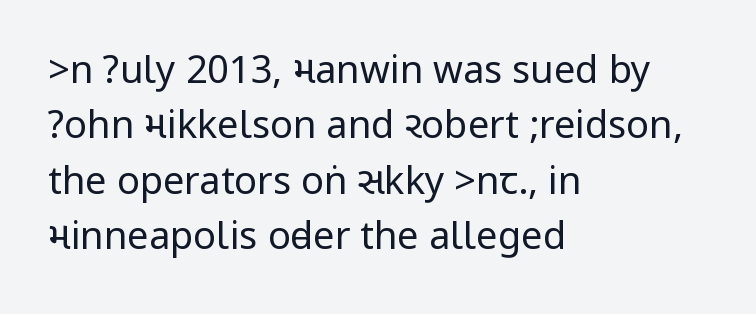
Q: Is the text bold? A: No.
Q: Is the text italic (slanted)? A: No, it is upright.
Q: Is the typeface a serif or a sans-serif typeface? A: Sans-serif.
Q: Is the text underlined? A: No.
Q: How is the paragraph aligned? A: Left-aligned.
Q: Is the spacing between letters normal or unusually wide? A: Normal.
Q: Is the spacing between lines tight, normal or loose? A: Normal.
Q: Width (condensed, normal, or wide)? A: Condensed.
Q: Stroke contrast? A: Low.
